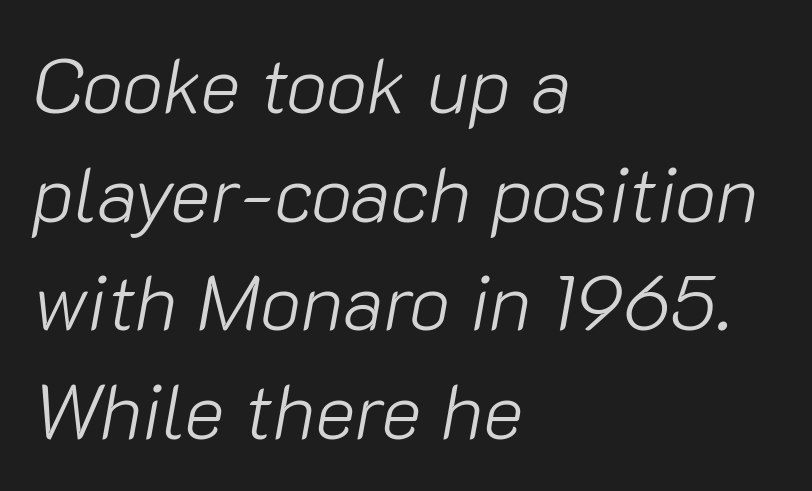
Q: Is the text bold? A: No.
Q: Is the text italic (slanted)? A: Yes, it leans right by about 10 degrees.
Q: Is the text underlined? A: No.
Q: How is the paragraph aligned? A: Left-aligned.
Q: Is the spacing between letters normal or unusually wide? A: Normal.
Q: Is the spacing between lines tight, normal or loose? A: Normal.
Q: Width (condensed, normal, or wide)? A: Normal.
Q: Stroke contrast? A: Low.
Q: x-height? A: Medium.
Q: Monospaced? A: No.
